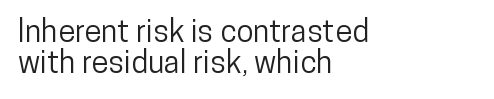
The image shows 31 px condensed sans-serif type, upright; set left-aligned, tight line spacing (0.99x), normal letter spacing, not underlined; low stroke contrast and a medium x-height.
